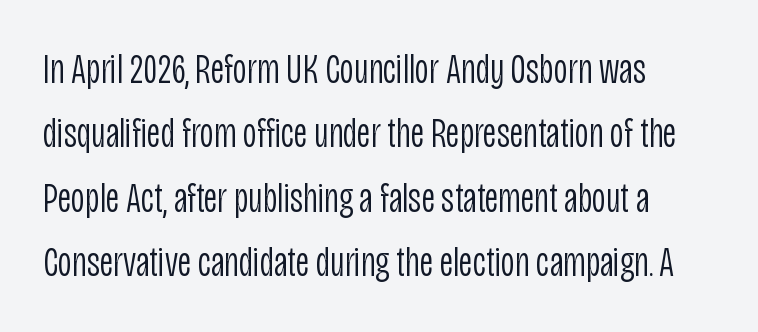
{"serif": "no", "italic": "no", "bold": "no", "weight": "light", "width": "condensed", "stroke_contrast": "low", "x_height": "large", "monospaced": "no", "underline": "no", "align": "left", "line_spacing": "normal", "line_spacing_ratio": 1.5, "letter_spacing": "normal", "letter_spacing_em": 0.0, "glyph_px": 43}
